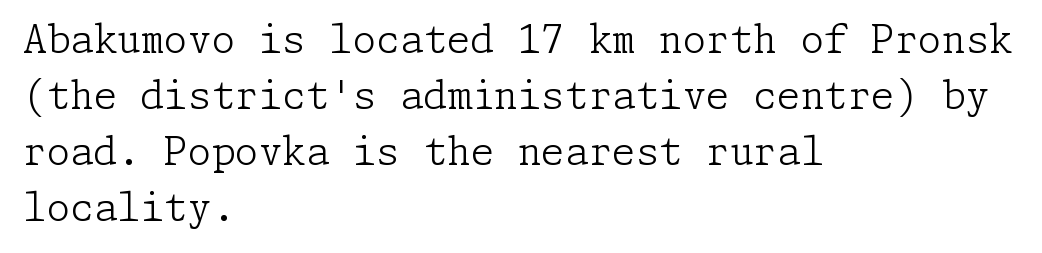
{"serif": "yes", "italic": "no", "bold": "no", "weight": "light", "width": "normal", "stroke_contrast": "low", "x_height": "medium", "underline": "no", "align": "left", "line_spacing": "normal", "line_spacing_ratio": 1.47, "letter_spacing": "normal", "letter_spacing_em": 0.0, "glyph_px": 38}
